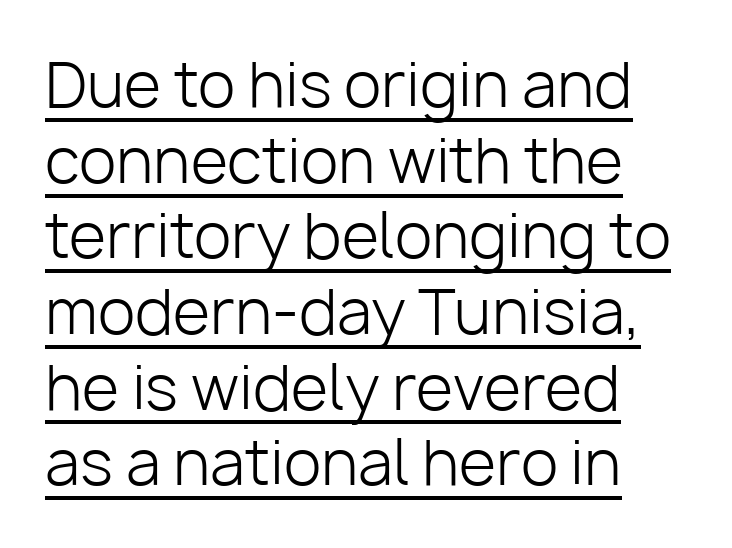
{"serif": "no", "italic": "no", "bold": "no", "weight": "light", "width": "normal", "stroke_contrast": "low", "x_height": "medium", "monospaced": "no", "underline": "yes", "align": "left", "line_spacing_ratio": 1.24, "letter_spacing": "normal", "letter_spacing_em": 0.0, "glyph_px": 61}
